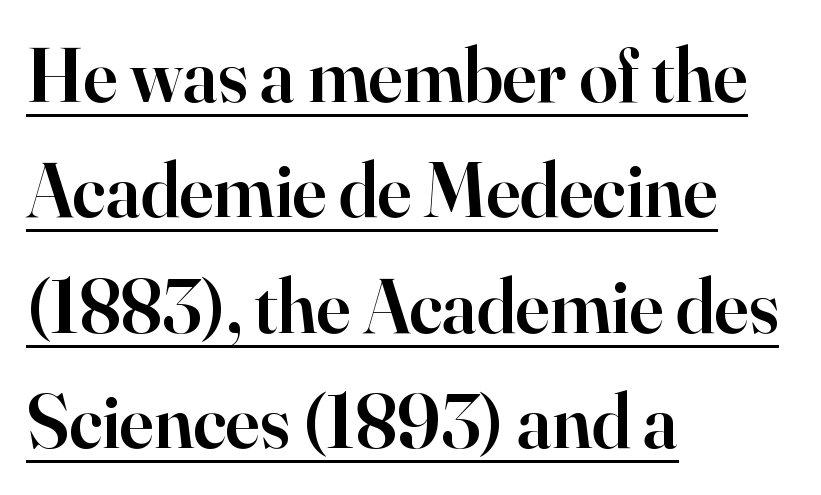
{"serif": "yes", "italic": "no", "bold": "semi", "weight": "semibold", "width": "normal", "stroke_contrast": "high", "x_height": "small", "monospaced": "no", "underline": "yes", "align": "left", "line_spacing": "normal", "line_spacing_ratio": 1.5, "letter_spacing": "normal", "letter_spacing_em": 0.0, "glyph_px": 77}
